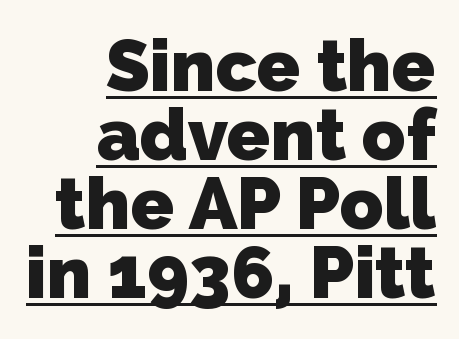
The face used here is a sans, in the tradition of grotesques and geometrics. Horizontal alignment here is rightward, an uncommon choice for prose. Every word sits above its own underline. What stands out about the letter spacing? Nothing — it is the standard amount. Heavy-handed strokes throughout: this text is bold. You could not count columns in this text — the font is proportionally spaced.
